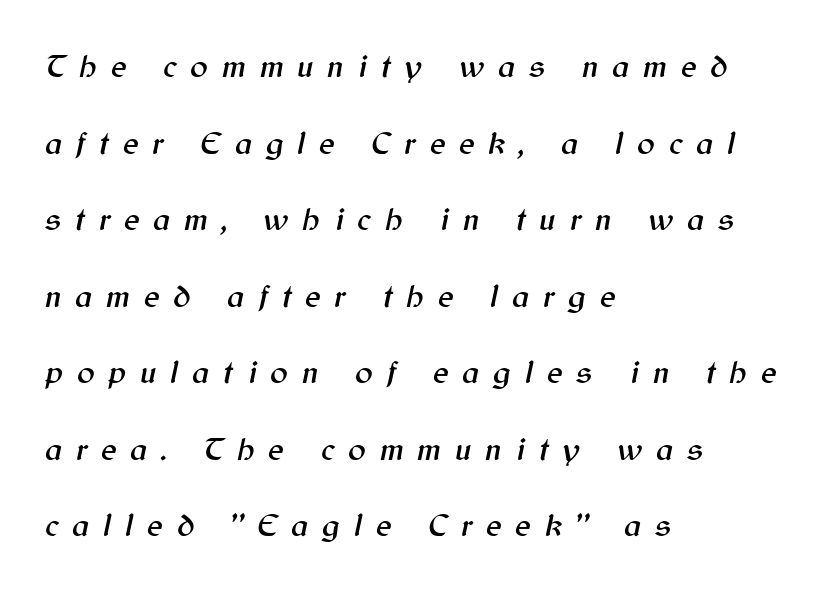
Q: Is the text italic (slanted)? A: Yes, it leans right by about 12 degrees.
Q: Is the text underlined? A: No.
Q: How is the paragraph aligned? A: Left-aligned.
Q: Is the spacing between letters normal or unusually wide? A: Unusually wide.
Q: Is the spacing between lines tight, normal or loose? A: Loose.
Q: Width (condensed, normal, or wide)? A: Normal.
Q: Stroke contrast? A: Medium.
Q: x-height? A: Medium.
Q: Monospaced? A: No.
